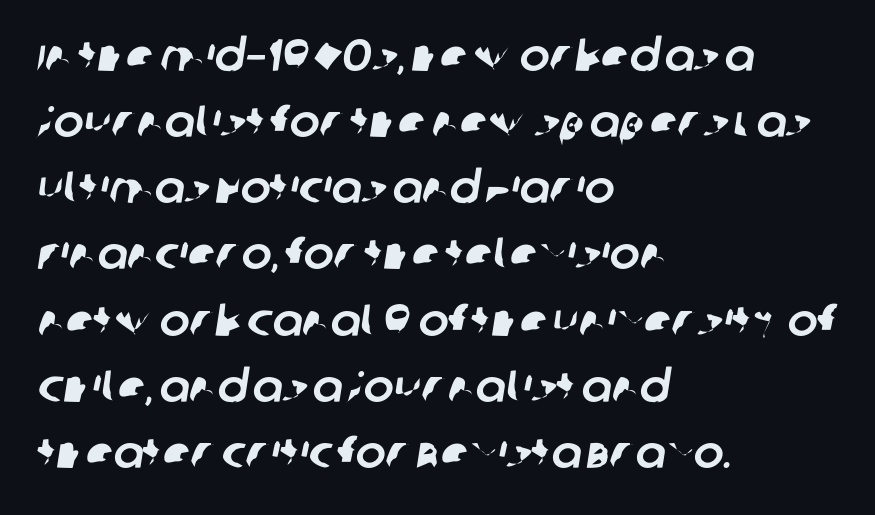
{"serif": "no", "width": "normal", "stroke_contrast": "low", "x_height": "large", "monospaced": "no", "underline": "no", "align": "left", "line_spacing": "normal", "line_spacing_ratio": 1.47, "letter_spacing": "normal", "letter_spacing_em": 0.0, "glyph_px": 45}
